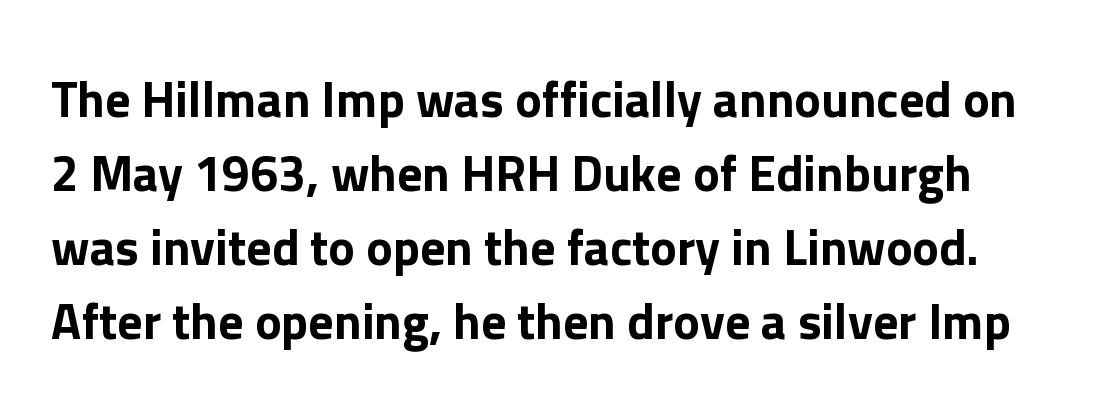
{"serif": "no", "italic": "no", "width": "normal", "stroke_contrast": "low", "x_height": "medium", "monospaced": "no", "underline": "no", "line_spacing": "normal", "line_spacing_ratio": 1.48, "letter_spacing": "normal", "letter_spacing_em": 0.0, "glyph_px": 50}
